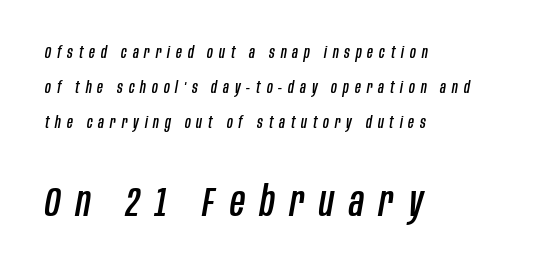
Block two is the big one; block one sits smaller above it. This is oblique type, the kind used for emphasis or titles. Casual observation: everything's shoved over to the left. One glance says open: line gaps are wider than usual. Varying glyph widths throughout — classic text-font behaviour. Loose tracking; the words dissolve into strings of separated letters.
